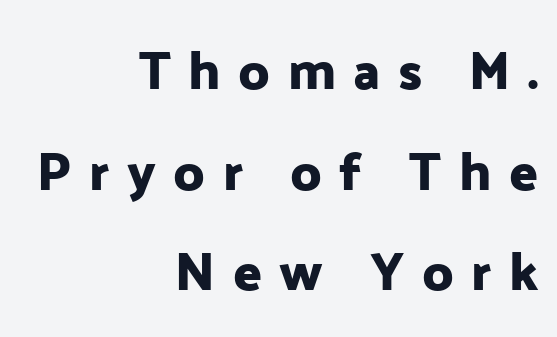
{"serif": "no", "italic": "no", "width": "normal", "stroke_contrast": "low", "x_height": "medium", "monospaced": "no", "underline": "no", "align": "right", "line_spacing": "loose", "line_spacing_ratio": 1.9, "letter_spacing": "wide", "letter_spacing_em": 0.33, "glyph_px": 53}
